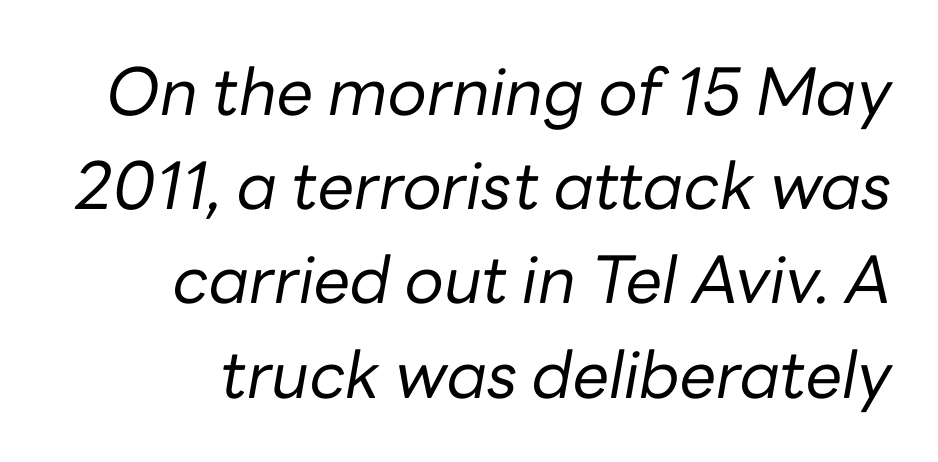
The image shows 65 px regular-weight type, italic (leaning right); set normal line spacing (1.45x), normal letter spacing, not underlined; low stroke contrast and a medium x-height.
